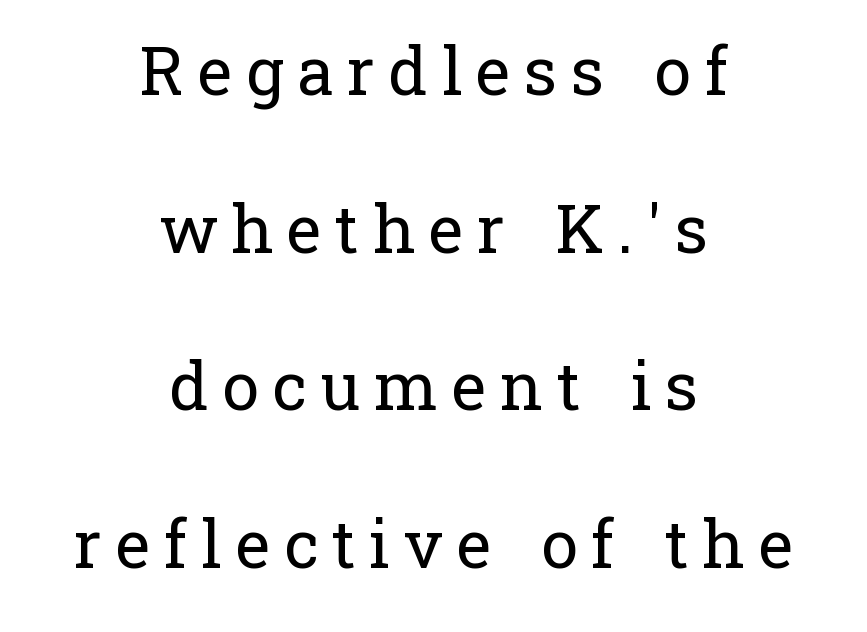
The image shows 66 px regular-weight serif type, upright; set centered, loose line spacing (2.39x), unusually wide letter spacing (+0.21 em), not underlined; low stroke contrast and a medium x-height.
